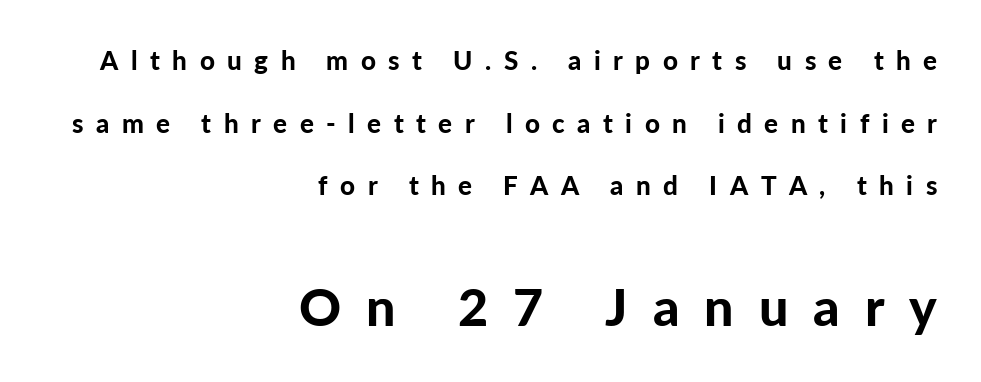
Q: Is the text bold? A: Yes.
Q: Is the text italic (slanted)? A: No, it is upright.
Q: Is the typeface a serif or a sans-serif typeface? A: Sans-serif.
Q: Is the text underlined? A: No.
Q: How is the paragraph aligned? A: Right-aligned.
Q: Is the spacing between letters normal or unusually wide? A: Unusually wide.
Q: Is the spacing between lines tight, normal or loose? A: Loose.
Q: Which block of text is set in a larger size, the first (top) or the second (bottom)? A: The second (bottom) one.
Q: Width (condensed, normal, or wide)? A: Normal.
Q: Stroke contrast? A: Low.
Q: x-height? A: Medium.
Q: Monospaced? A: No.
